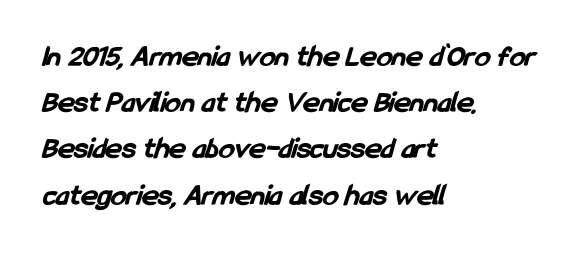
The image shows 31 px bold, condensed sans-serif type; set left-aligned, normal line spacing (1.49x), normal letter spacing, not underlined; low stroke contrast and a medium x-height.
